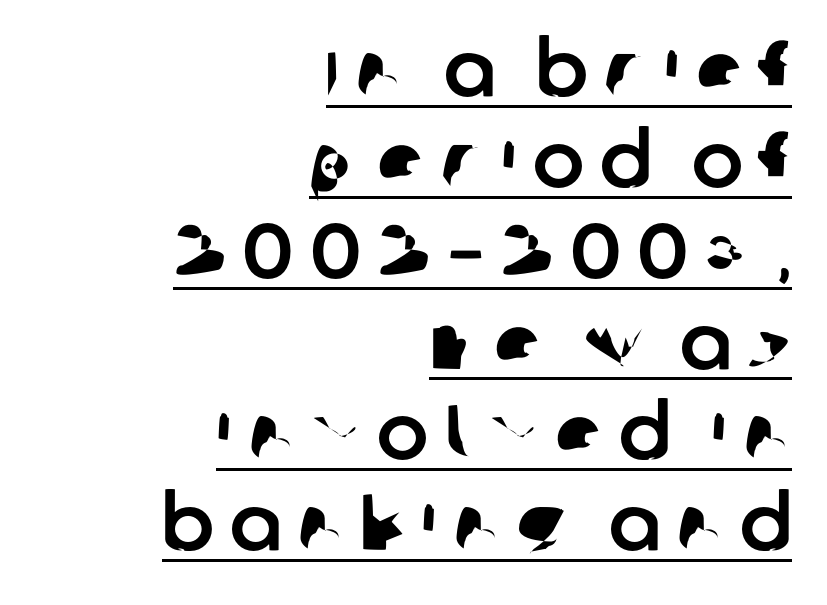
{"serif": "no", "width": "normal", "stroke_contrast": "low", "x_height": "large", "monospaced": "no", "underline": "yes", "align": "right", "line_spacing_ratio": 1.18, "letter_spacing": "wide", "letter_spacing_em": 0.21, "glyph_px": 77}
